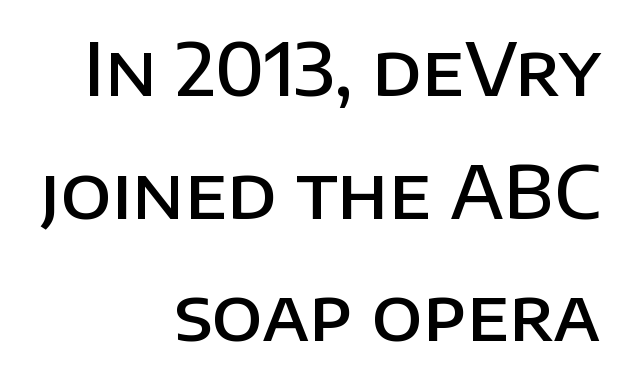
{"serif": "no", "italic": "no", "bold": "semi", "weight": "semibold", "width": "normal", "stroke_contrast": "low", "x_height": "large", "monospaced": "no", "underline": "no", "align": "right", "line_spacing": "normal", "line_spacing_ratio": 1.68, "letter_spacing": "normal", "letter_spacing_em": 0.0, "glyph_px": 73}
